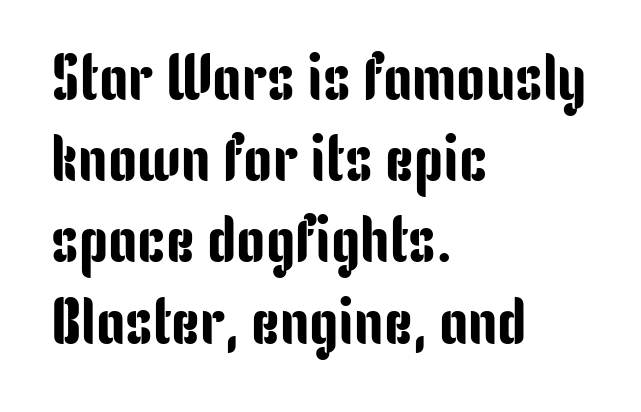
The image shows 65 px condensed sans-serif type, upright; set left-aligned, normal line spacing (1.25x), normal letter spacing, not underlined; low stroke contrast and a medium x-height.
